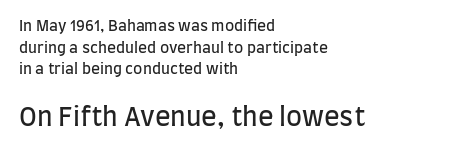
The compositor pushed each line to the left boundary. The designer gave the closing block more size than the opening block. Do the letters lean? They stand straight. A typesetter would call this leading conventional body-copy spacing.
